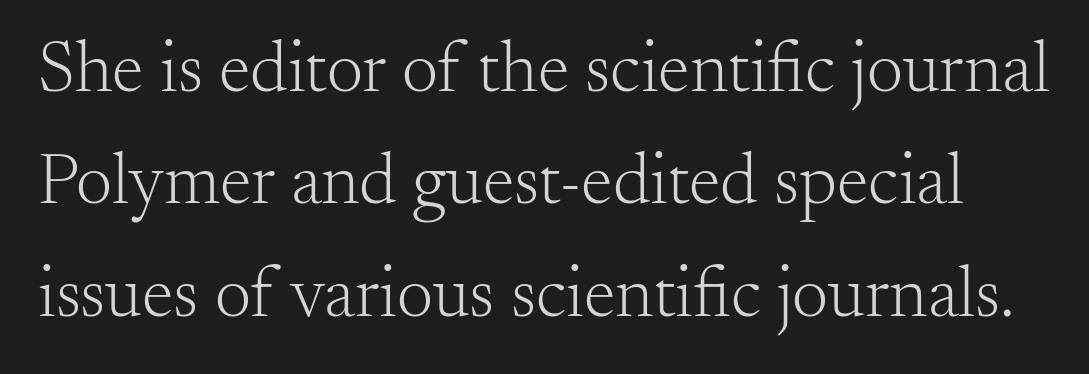
{"serif": "yes", "italic": "no", "bold": "no", "weight": "light", "width": "normal", "stroke_contrast": "medium", "x_height": "small", "monospaced": "no", "underline": "no", "line_spacing": "normal", "line_spacing_ratio": 1.56, "letter_spacing": "normal", "letter_spacing_em": 0.0, "glyph_px": 72}
